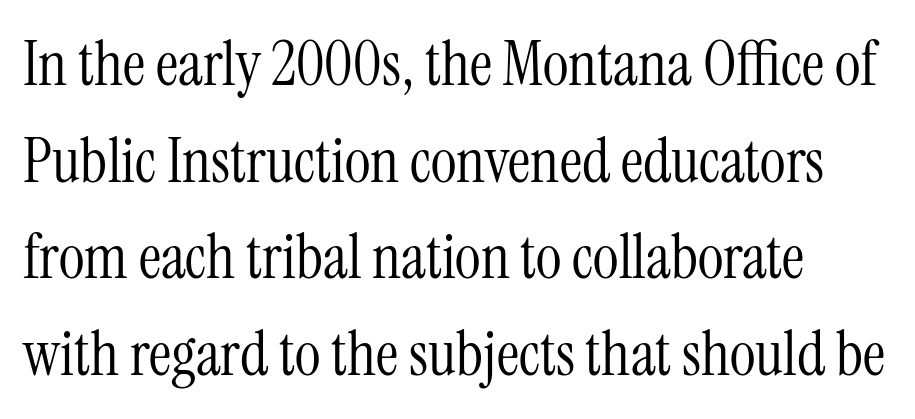
The image shows 62 px light, condensed serif type, upright; set left-aligned, normal line spacing (1.56x), normal letter spacing, not underlined; medium stroke contrast and a medium x-height.
